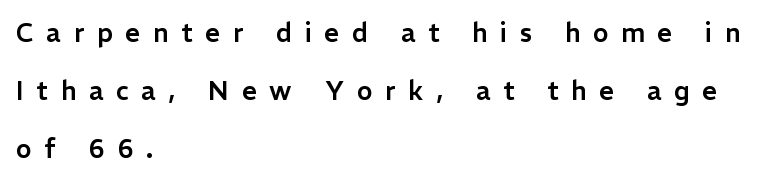
Line beginnings align vertically; line endings do not. How would I describe the line gaps? Wide and relaxed. Letters rest on an invisible, unmarked baseline. Every character sits straight up, as roman type does.
